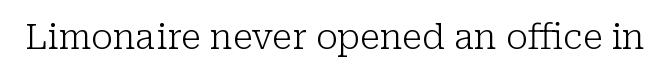
The image shows 35 px light serif type, upright; set normal letter spacing, not underlined; low stroke contrast and a medium x-height.
